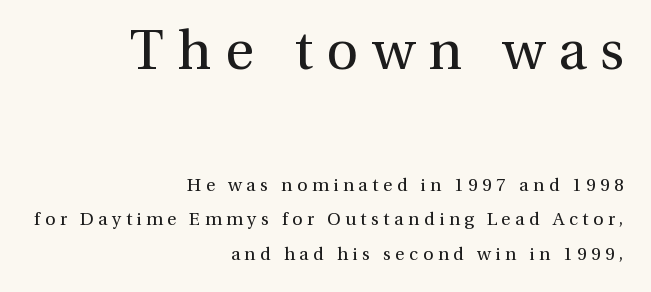
Visually, the top section dominates because its glyphs are scaled up. Underlining? Definitely not there. In terms of leading, this rendering errs on the spacious side. Character widths vary here, with narrow letters taking less room than wide ones.
